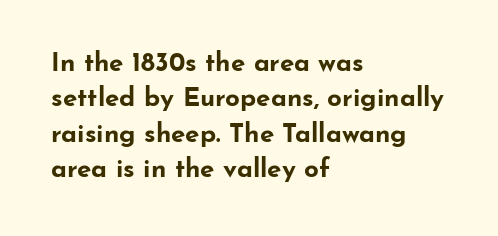
The image shows 26 px bold type, upright; set left-aligned, normal line spacing (1.36x), normal letter spacing, not underlined.
